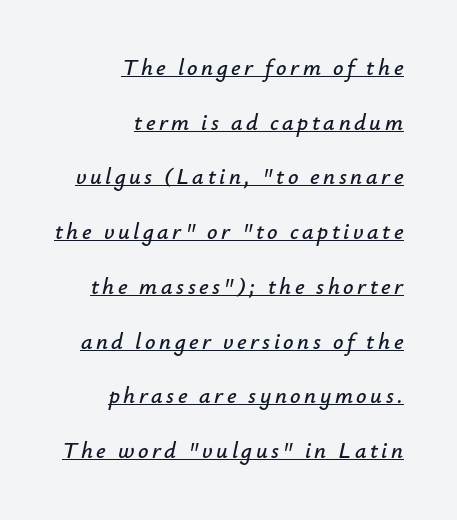
The image shows 23 px text type, italic (leaning right); set right-aligned, loose line spacing (2.38x), underlined.
